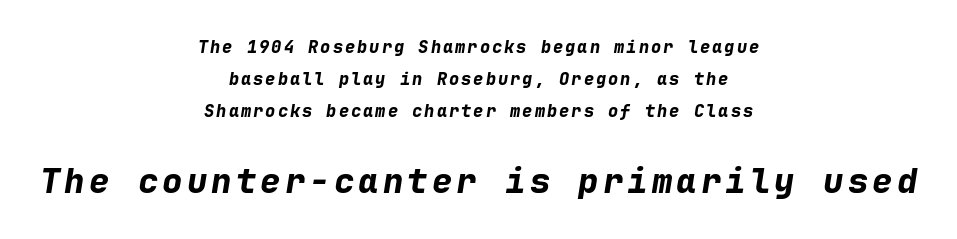
Q: Is the text bold? A: Yes.
Q: Is the text italic (slanted)? A: Yes, it leans right by about 9 degrees.
Q: Is the text underlined? A: No.
Q: How is the paragraph aligned? A: Centered.
Q: Which block of text is set in a larger size, the first (top) or the second (bottom)? A: The second (bottom) one.
Q: Width (condensed, normal, or wide)? A: Normal.
Q: Stroke contrast? A: Low.
Q: x-height? A: Medium.
Q: Monospaced? A: Yes.
